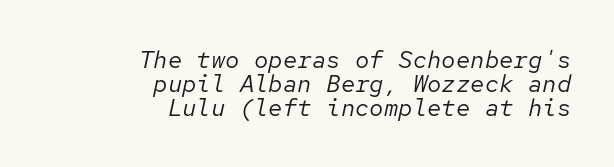
The image shows 24 px text type, italic (leaning right); set right-aligned, tight line spacing (0.99x), normal letter spacing, not underlined.
